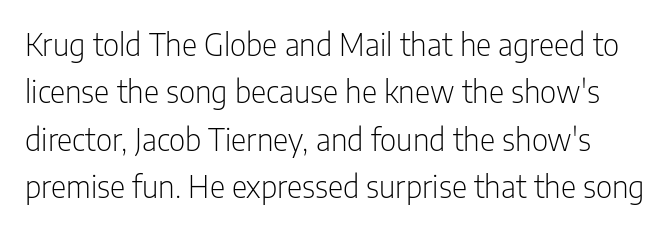
The image shows 30 px light, condensed sans-serif type, upright; set normal line spacing (1.58x), normal letter spacing, not underlined; low stroke contrast and a medium x-height.
